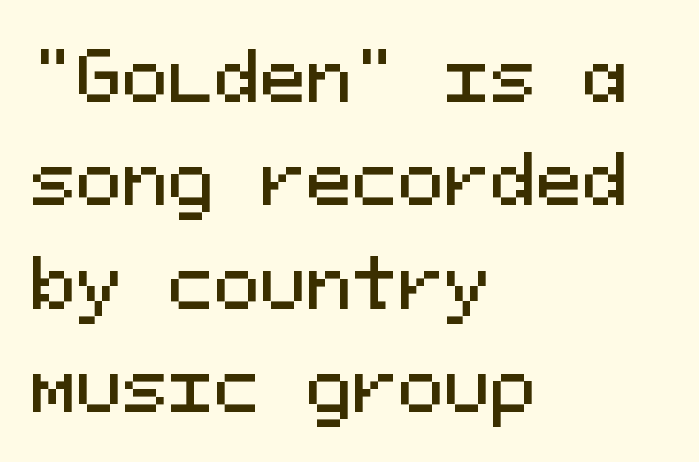
Q: Is the text italic (slanted)? A: No, it is upright.
Q: Is the typeface a serif or a sans-serif typeface? A: Sans-serif.
Q: Is the text underlined? A: No.
Q: How is the paragraph aligned? A: Left-aligned.
Q: Is the spacing between letters normal or unusually wide? A: Normal.
Q: Is the spacing between lines tight, normal or loose? A: Normal.
Q: Width (condensed, normal, or wide)? A: Normal.
Q: Stroke contrast? A: Medium.
Q: x-height? A: Medium.
Q: Monospaced? A: Yes.
